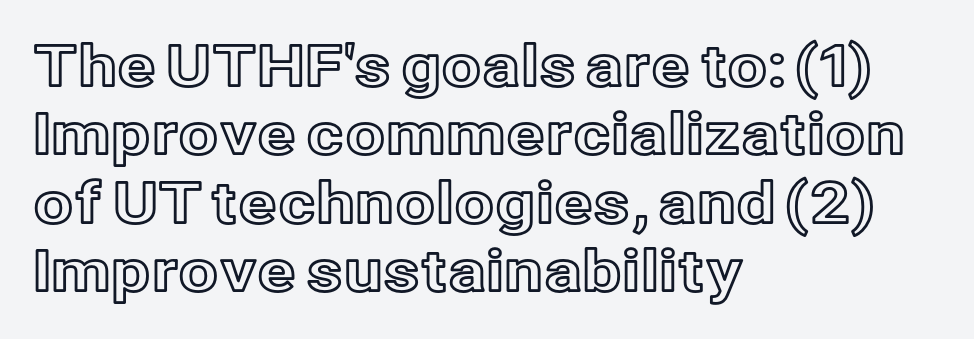
Q: Is the text italic (slanted)? A: No, it is upright.
Q: Is the text underlined? A: No.
Q: How is the paragraph aligned? A: Left-aligned.
Q: Is the spacing between letters normal or unusually wide? A: Normal.
Q: Width (condensed, normal, or wide)? A: Normal.
Q: x-height? A: Medium.
Q: Monospaced? A: No.
